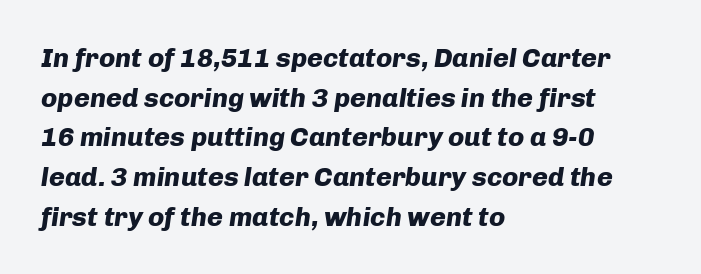
Words appear dense and cohesive because spacing is normal. Underlining? Definitely not there. The face used here has the dense, thick strokes of a bold. The rag falls on the right side of this text block. The font's italic variant was chosen for this text. The vertical gap from one line to the next is medium.
